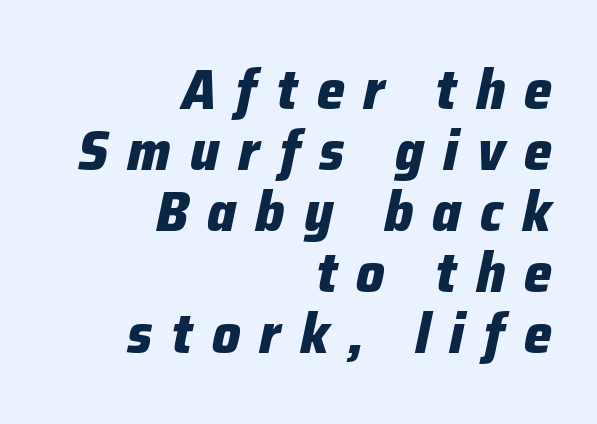
Q: Is the text bold? A: Yes.
Q: Is the text italic (slanted)? A: Yes, it leans right by about 12 degrees.
Q: Is the text underlined? A: No.
Q: How is the paragraph aligned? A: Right-aligned.
Q: Is the spacing between letters normal or unusually wide? A: Unusually wide.
Q: Is the spacing between lines tight, normal or loose? A: Tight.
Q: Width (condensed, normal, or wide)? A: Normal.
Q: Stroke contrast? A: Low.
Q: x-height? A: Medium.
Q: Monospaced? A: No.
